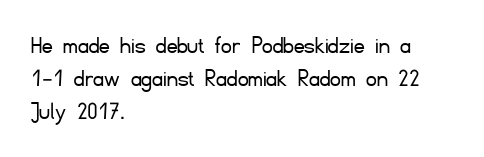
Check the space under the baseline: it is left empty. Posture: upright roman. Is the type heavy? It reads as light-to-regular instead. One-word summary of the alignment: left. The line-height multiplier appears to be the usual default.
